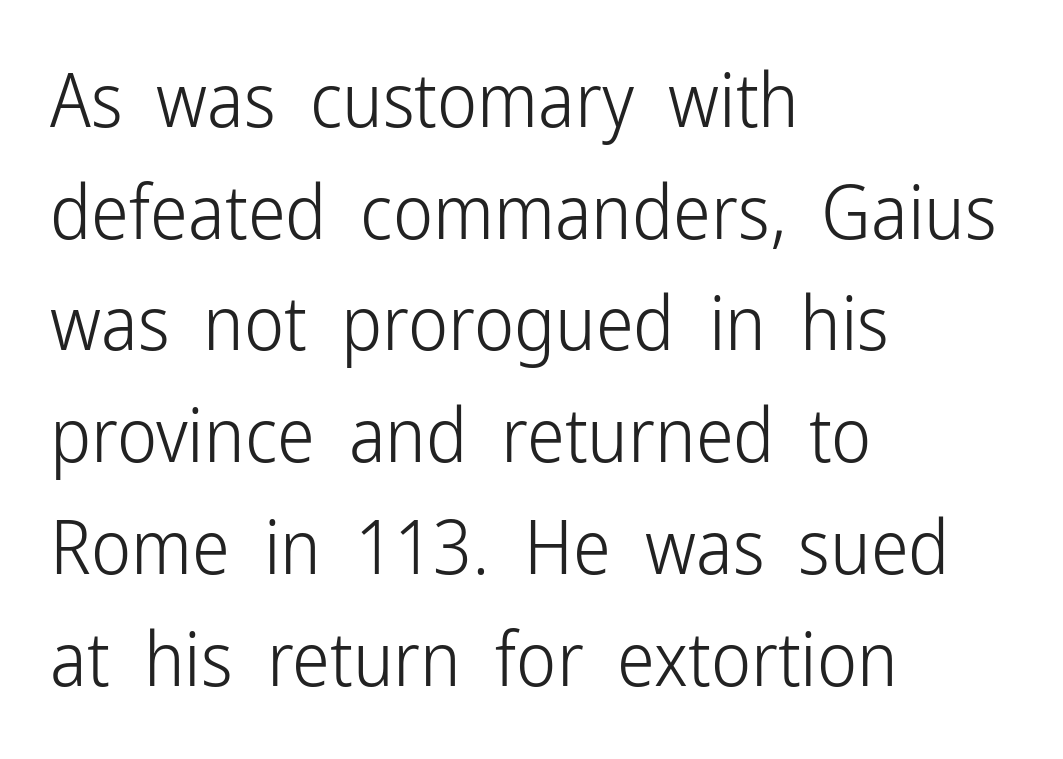
The image shows 76 px light, condensed sans-serif type, upright; set left-aligned, normal line spacing (1.47x), normal letter spacing, not underlined; low stroke contrast and a medium x-height.
